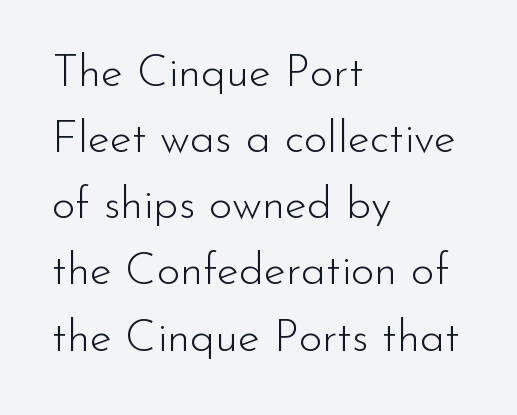
The face used here is rendered with its standard letterfit. The space beneath each line is pristine and unruled. The weight tops out at a normal text grade. Character widths vary here, with narrow letters taking less room than wide ones. Regarding leading, the lines here are spaced in the standard way. A roman cut, with each character standing at attention.
